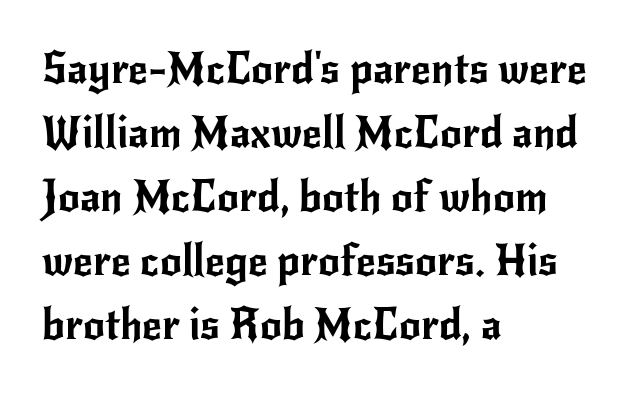
{"serif": "no", "italic": "no", "width": "normal", "stroke_contrast": "low", "x_height": "small", "monospaced": "no", "underline": "no", "align": "left", "line_spacing": "normal", "line_spacing_ratio": 1.49, "letter_spacing": "normal", "letter_spacing_em": 0.0, "glyph_px": 43}
